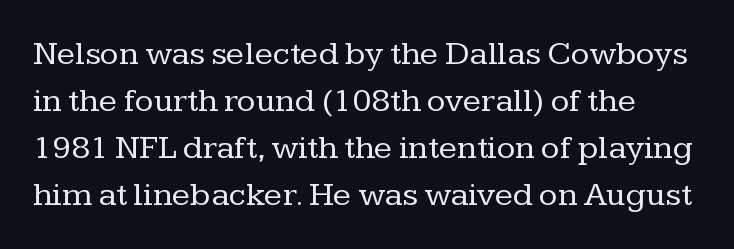
Lines of text with bare space underneath. Serif or sans? Serif — the stroke terminals have little feet. Looks like regular typesetting: each glyph gets only the width it needs. Tall strokes in this sample are plumb rather than angled.
